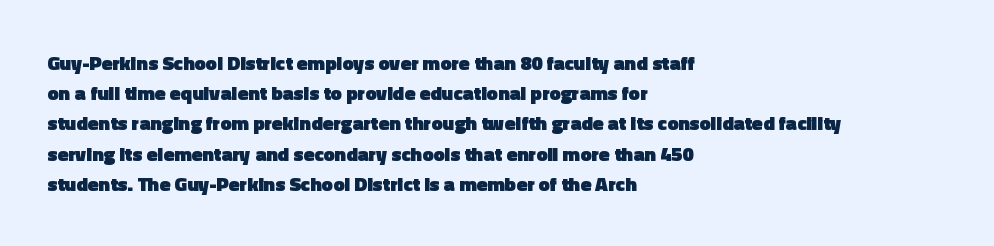
The image shows 20 px bold type, upright; set left-aligned, normal line spacing (1.51x), normal letter spacing, not underlined.
